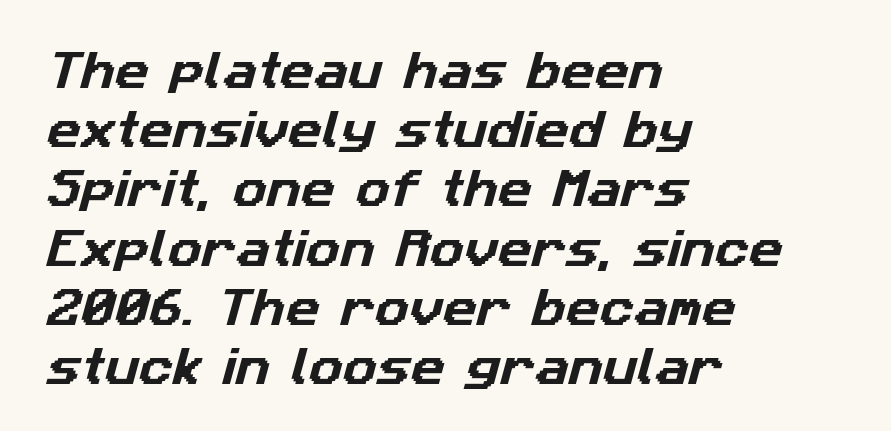
The image shows 42 px sans-serif type; set left-aligned, normal line spacing (1.41x), normal letter spacing, not underlined; low stroke contrast and a medium x-height.
